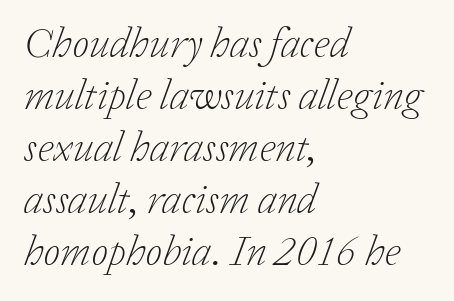
{"serif": "yes", "italic": "yes", "lean": "right", "slant_degrees": 20, "bold": "no", "weight": "light", "width": "normal", "stroke_contrast": "low", "x_height": "medium", "monospaced": "no", "underline": "no", "align": "left", "line_spacing_ratio": 1.21, "letter_spacing": "normal", "letter_spacing_em": 0.0, "glyph_px": 43}
